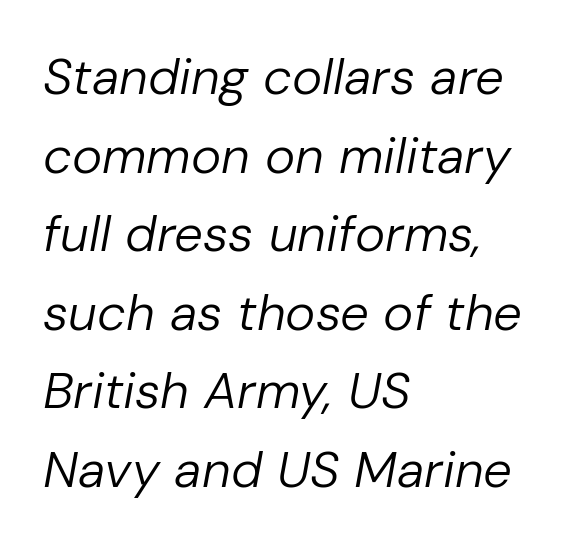
{"italic": "yes", "lean": "right", "slant_degrees": 10, "bold": "no", "weight": "regular", "width": "normal", "stroke_contrast": "low", "x_height": "medium", "monospaced": "no", "underline": "no", "align": "left", "line_spacing": "normal", "line_spacing_ratio": 1.54, "letter_spacing": "normal", "letter_spacing_em": 0.0, "glyph_px": 51}
